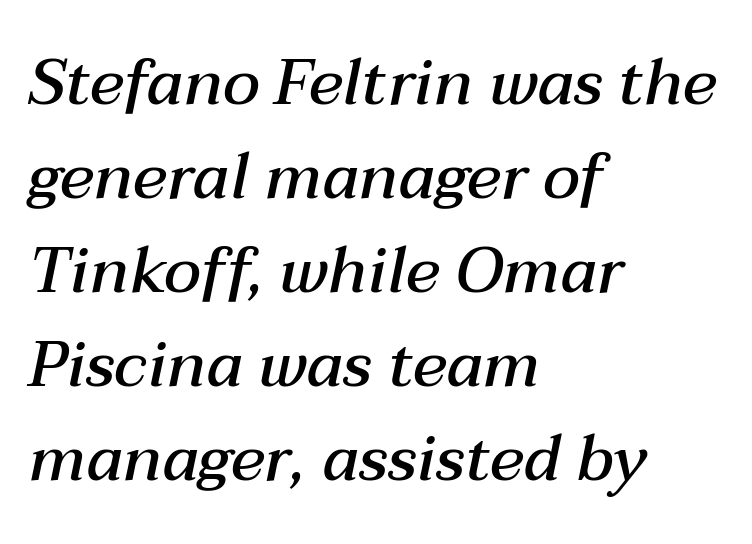
This is oblique type, the kind used for emphasis or titles. Unmarked baselines from the first word to the last. Weight: semibold (demi). A classic flush-left, rag-right setting is used for this passage. Summary of vertical rhythm: regular, with standard interline spacing.
